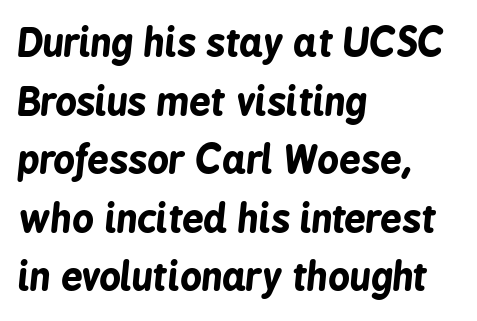
{"italic": "yes", "lean": "right", "slant_degrees": 6, "bold": "yes", "weight": "bold", "width": "condensed", "stroke_contrast": "low", "x_height": "medium", "monospaced": "no", "underline": "no", "align": "left", "line_spacing": "normal", "line_spacing_ratio": 1.54, "letter_spacing": "normal", "letter_spacing_em": 0.0, "glyph_px": 38}
